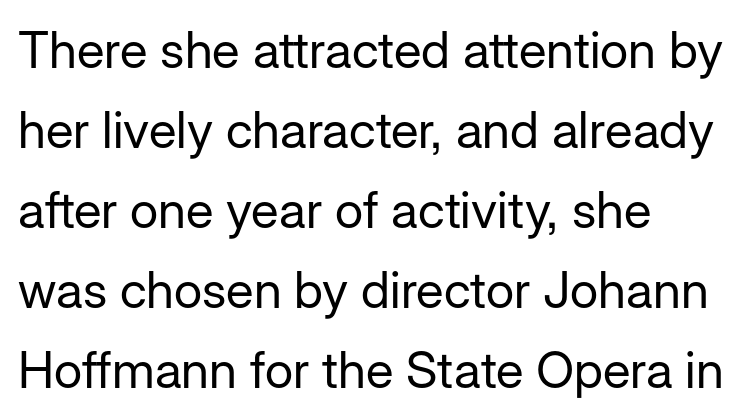
Left-aligned paragraph, ragged on the right. The line texture is even and compact thanks to regular tracking. Does the leading feel generous? No, just average. The letters carry no serifs — their stems end cleanly without finishing strokes. Bold? No — there's no thickening of the strokes.
